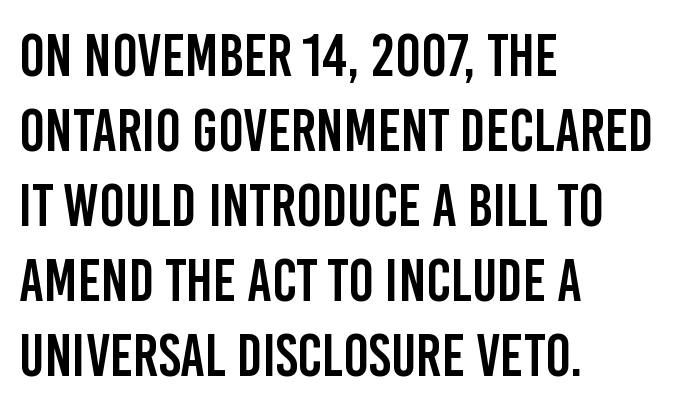
Each line starts at the same left margin while the right side varies. Students, observe: this is what conventionally led text looks like. The face used here is proportionally spaced, like ordinary book or web type. Compared with typical body copy, the letter spacing here is the same. The letters carry no serifs — their stems end cleanly without finishing strokes. Do the letters lean? They stand straight.
